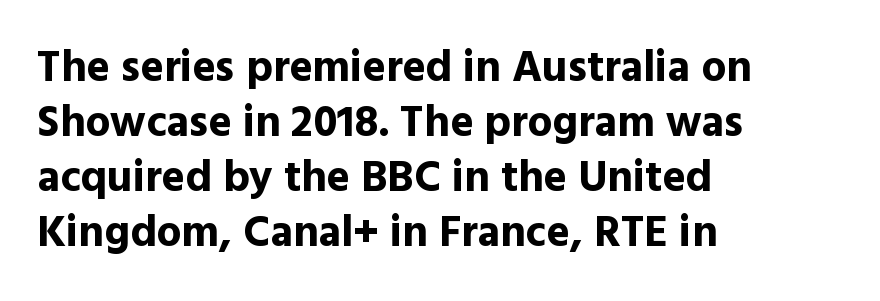
Q: Is the text bold? A: Yes.
Q: Is the text italic (slanted)? A: No, it is upright.
Q: Is the typeface a serif or a sans-serif typeface? A: Sans-serif.
Q: Is the text underlined? A: No.
Q: How is the paragraph aligned? A: Left-aligned.
Q: Is the spacing between letters normal or unusually wide? A: Normal.
Q: Is the spacing between lines tight, normal or loose? A: Normal.
Q: Width (condensed, normal, or wide)? A: Normal.
Q: x-height? A: Medium.
Q: Monospaced? A: No.
